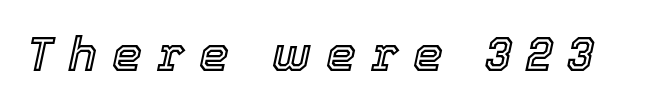
{"italic": "yes", "lean": "right", "slant_degrees": 12, "width": "normal", "x_height": "medium", "monospaced": "no", "underline": "no", "letter_spacing": "wide", "letter_spacing_em": 0.31, "glyph_px": 48}
